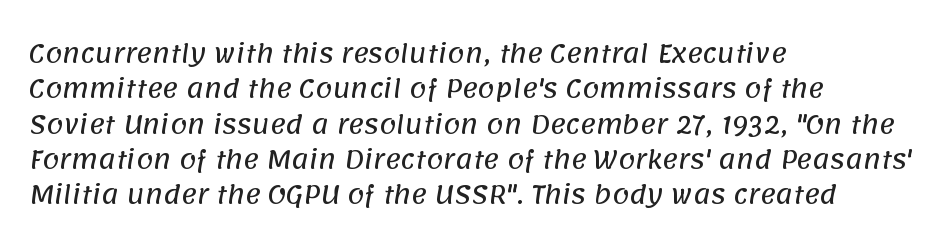
Q: Is the text underlined? A: No.
Q: How is the paragraph aligned? A: Left-aligned.
Q: Is the spacing between letters normal or unusually wide? A: Normal.
Q: Is the spacing between lines tight, normal or loose? A: Normal.
